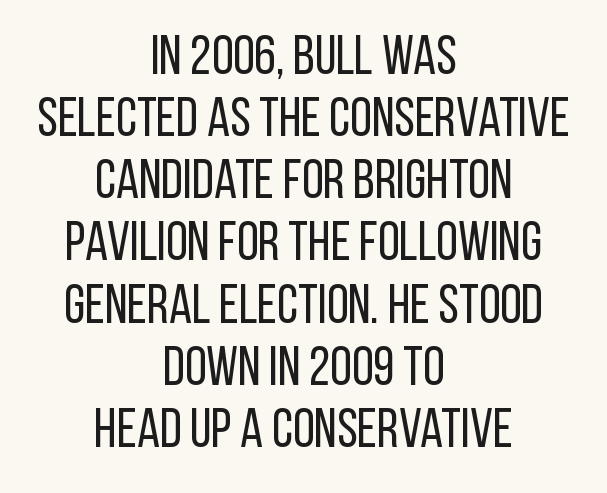
{"serif": "no", "italic": "no", "bold": "no", "weight": "regular", "width": "condensed", "stroke_contrast": "low", "x_height": "large", "monospaced": "no", "underline": "no", "align": "center", "line_spacing": "tight", "line_spacing_ratio": 1.13, "letter_spacing": "normal", "letter_spacing_em": 0.0, "glyph_px": 55}
